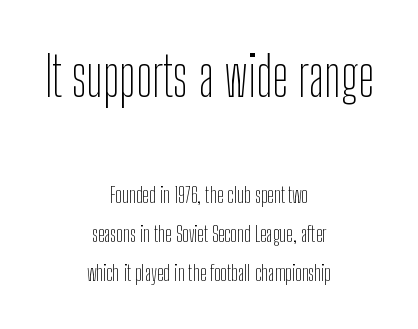
The rendering keeps characters at their native spacing. Every stem runs plumb, perpendicular to the baseline. A centered setting, common on invitations and titles, is used for this passage. The passage shown is typed in a proportional face where columns would drift. Weight: not bold — regular or lighter. Serif or sans? Sans — the stroke terminals are bare.
